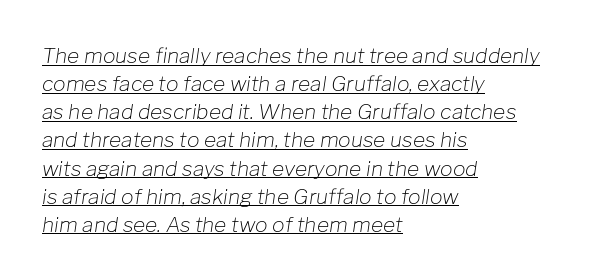
Q: Is the text bold? A: No.
Q: Is the text italic (slanted)? A: Yes, it leans right by about 8 degrees.
Q: Is the text underlined? A: Yes.
Q: How is the paragraph aligned? A: Left-aligned.
Q: Is the spacing between letters normal or unusually wide? A: Normal.
Q: Is the spacing between lines tight, normal or loose? A: Normal.
